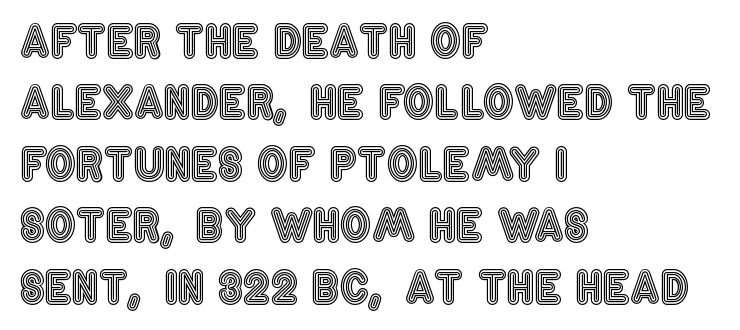
The image shows 43 px condensed type, upright; set left-aligned, normal line spacing (1.43x), normal letter spacing, not underlined; a large x-height.
